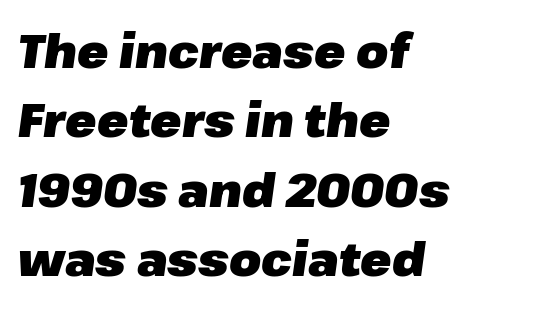
A dark, heavy texture on the line: the type is bold. Slanted lettering throughout. The rag falls on the right side of this text block. These lines are rendered in a variable-pitch font. Any mark beneath the type? The region is blank. Horizontal bands of white between lines are of average thickness.
